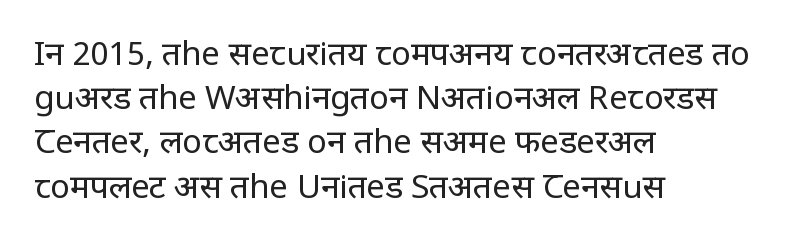
This is the regular roman posture of the typeface. Short note: letters normally spaced. Examine the stroke ends and you'll find no serifs. Is this a fixed-width face? No — the glyphs have proportional, varying widths. Just letters on the line, the space beneath them empty. Regarding leading, the lines here are spaced in the standard way.
